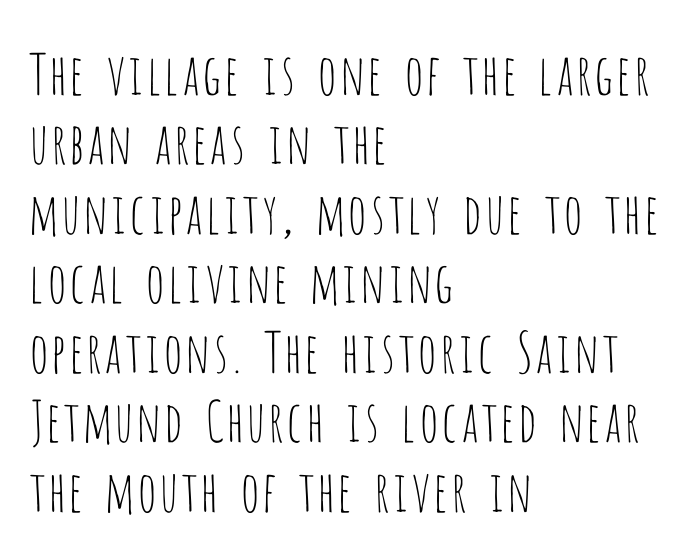
Q: Is the text bold? A: No.
Q: Is the text italic (slanted)? A: No, it is upright.
Q: Is the typeface a serif or a sans-serif typeface? A: Sans-serif.
Q: Is the text underlined? A: No.
Q: How is the paragraph aligned? A: Left-aligned.
Q: Is the spacing between letters normal or unusually wide? A: Normal.
Q: Width (condensed, normal, or wide)? A: Condensed.
Q: Stroke contrast? A: Low.
Q: x-height? A: Large.
Q: Monospaced? A: No.
